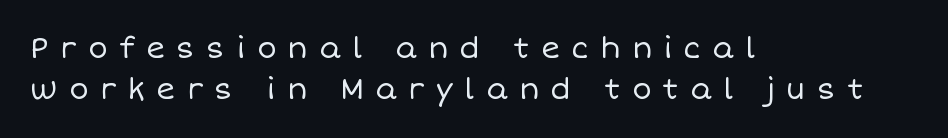
Q: Is the text bold? A: No.
Q: Is the text italic (slanted)? A: No, it is upright.
Q: Is the text underlined? A: No.
Q: How is the paragraph aligned? A: Left-aligned.
Q: Is the spacing between letters normal or unusually wide? A: Unusually wide.
Q: Is the spacing between lines tight, normal or loose? A: Normal.
Q: Width (condensed, normal, or wide)? A: Normal.
Q: Stroke contrast? A: Low.
Q: x-height? A: Large.
Q: Monospaced? A: No.
